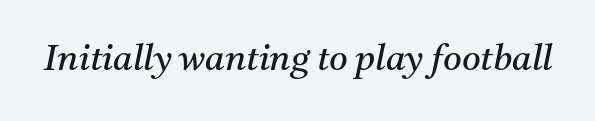
The image shows 36 px regular-weight serif type, italic (leaning right); set normal letter spacing, not underlined; medium stroke contrast and a medium x-height.
